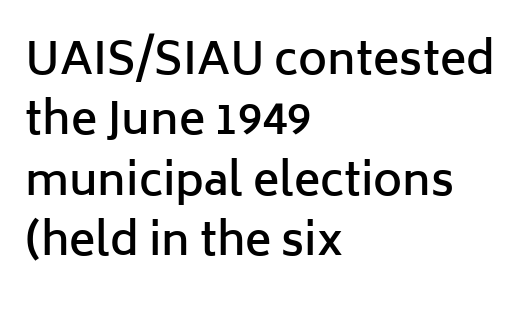
The image shows 44 px semibold sans-serif type, upright; set left-aligned, normal line spacing (1.37x), normal letter spacing, not underlined; low stroke contrast and a medium x-height.
